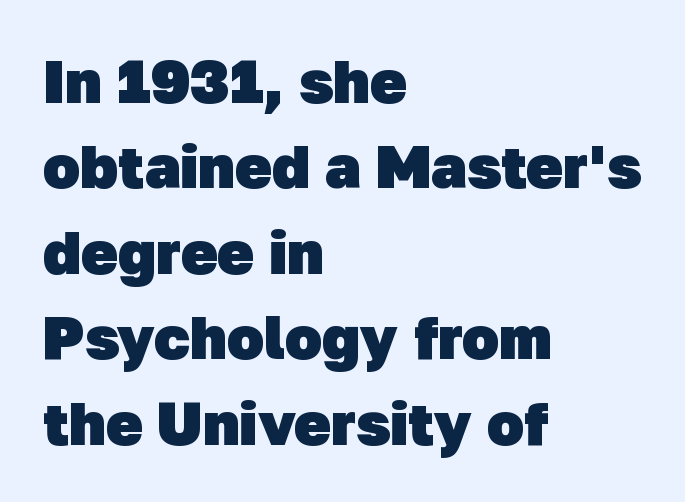
Regarding leading, the lines here are spaced in the standard way. Teacher's note: observe the even left margin — that is flush-left alignment. Nobody touched the tracking dial on this one. Varying glyph widths throughout — classic text-font behaviour.
